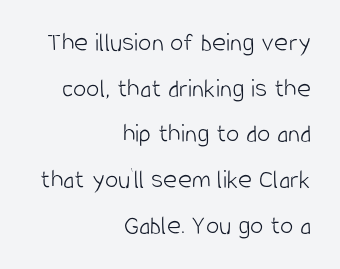
The image shows 27 px text type, upright; set right-aligned, normal line spacing (1.69x), normal letter spacing, not underlined.
